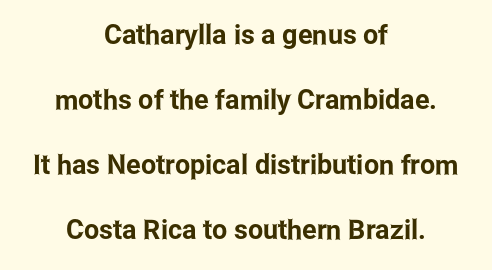
Q: Is the text italic (slanted)? A: No, it is upright.
Q: Is the text underlined? A: No.
Q: How is the paragraph aligned? A: Centered.
Q: Is the spacing between letters normal or unusually wide? A: Normal.
Q: Is the spacing between lines tight, normal or loose? A: Loose.
